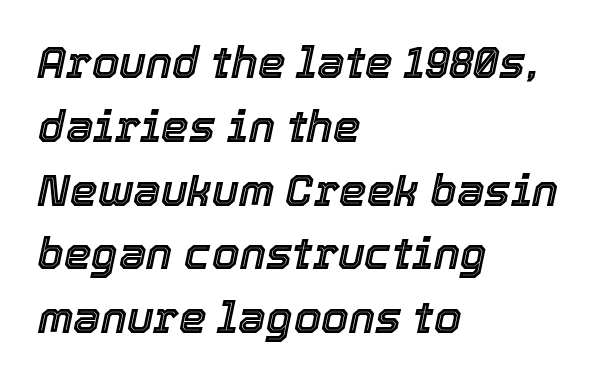
The image shows 44 px text type, italic (leaning right); set left-aligned, normal line spacing (1.45x), normal letter spacing, not underlined; a medium x-height.
